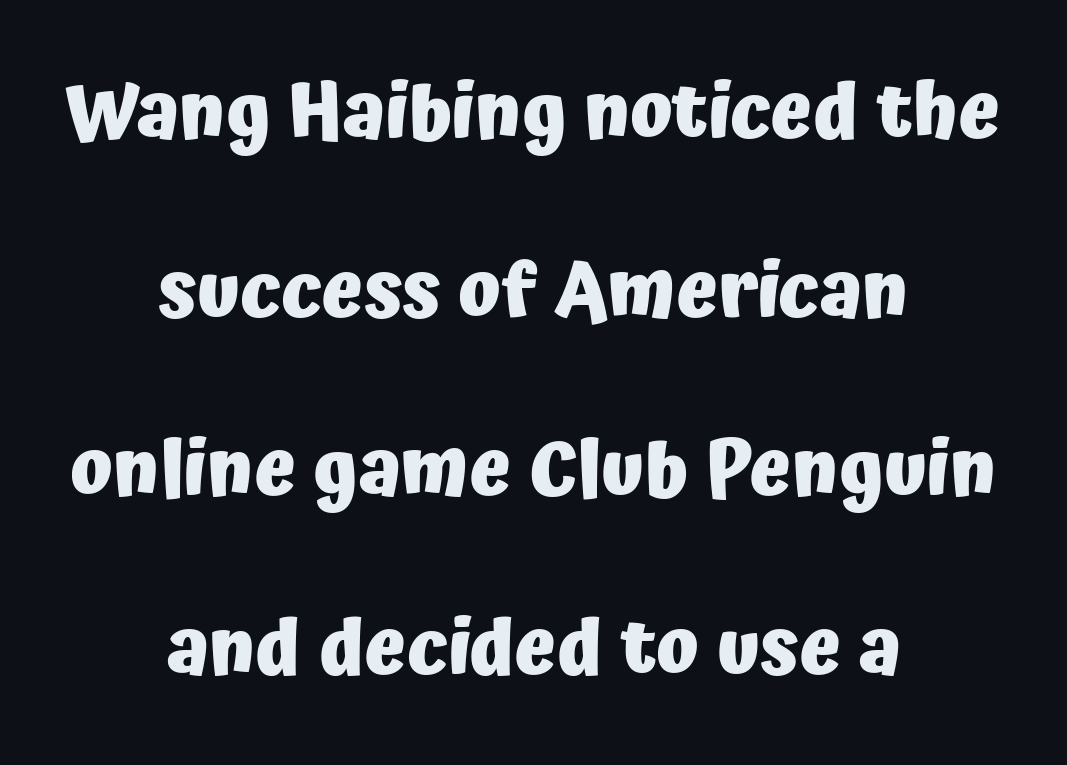
{"serif": "no", "italic": "no", "bold": "yes", "weight": "heavy", "width": "normal", "stroke_contrast": "low", "x_height": "medium", "monospaced": "no", "underline": "no", "align": "center", "line_spacing": "loose", "line_spacing_ratio": 2.29, "letter_spacing": "normal", "letter_spacing_em": 0.0, "glyph_px": 78}
